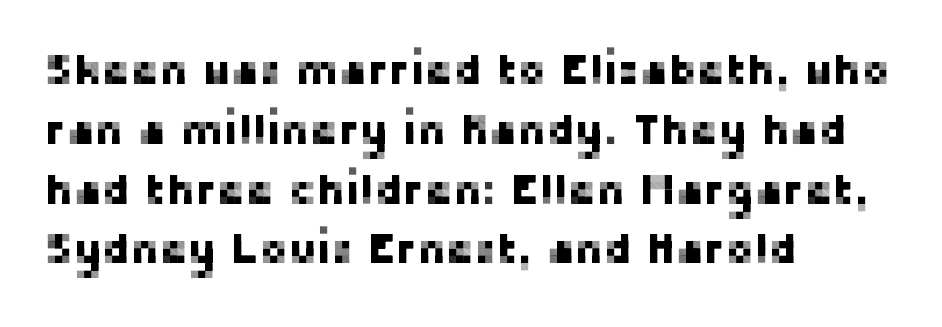
Q: Is the text italic (slanted)? A: No, it is upright.
Q: Is the typeface a serif or a sans-serif typeface? A: Sans-serif.
Q: Is the text underlined? A: No.
Q: How is the paragraph aligned? A: Left-aligned.
Q: Is the spacing between letters normal or unusually wide? A: Normal.
Q: Is the spacing between lines tight, normal or loose? A: Normal.
Q: Width (condensed, normal, or wide)? A: Normal.
Q: Stroke contrast? A: Low.
Q: x-height? A: Medium.
Q: Monospaced? A: No.
